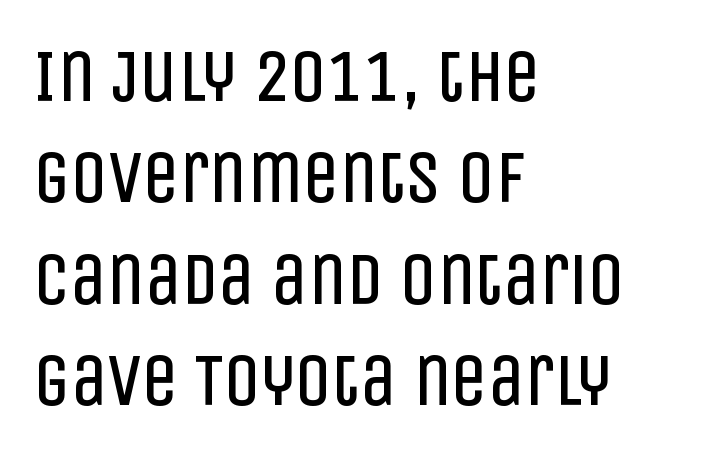
This is not heavy type; no bold has been used. Is the block centered? No — it sits flush against the left margin. Is the letter spacing exaggerated? No — it looks like the ordinary default. This sample uses a sans-serif face. Character widths vary here, with narrow letters taking less room than wide ones.
